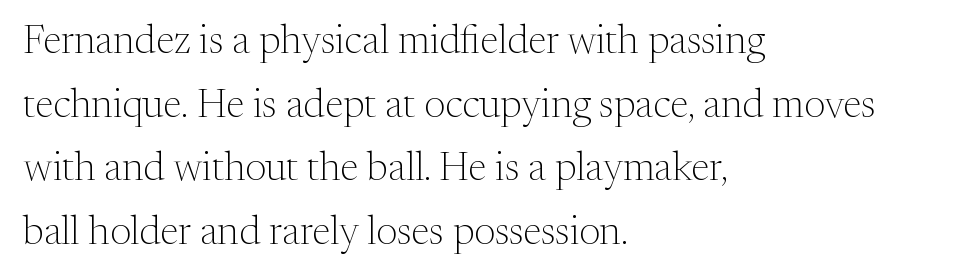
Weight: in the light-to-regular range. Students, note that the glyphs here touch the page at normal intervals. Posture: straight, roman, zero tilt. Typographically, this falls in the serif category. Compared with typical paragraphs, the rows here are spaced about the same.
